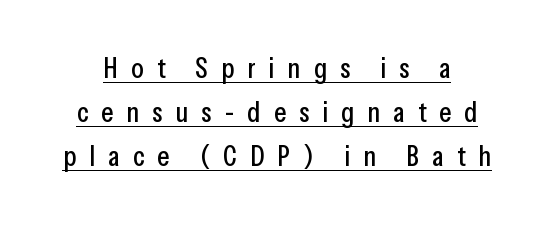
{"serif": "no", "italic": "no", "width": "condensed", "stroke_contrast": "low", "x_height": "medium", "monospaced": "no", "underline": "yes", "line_spacing": "normal", "line_spacing_ratio": 1.52, "letter_spacing": "wide", "letter_spacing_em": 0.45, "glyph_px": 29}
